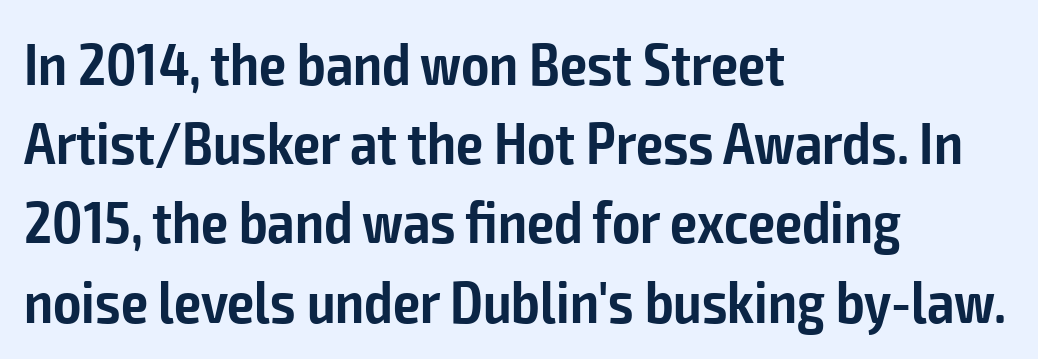
The image shows 60 px semibold, condensed sans-serif type, upright; set left-aligned, normal line spacing (1.32x), normal letter spacing, not underlined; low stroke contrast and a medium x-height.
